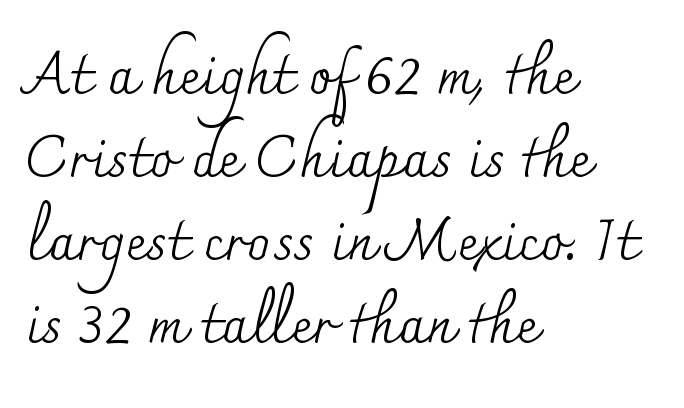
{"serif": "yes", "bold": "no", "weight": "regular", "width": "normal", "stroke_contrast": "medium", "x_height": "small", "monospaced": "no", "underline": "no", "align": "left", "line_spacing": "normal", "line_spacing_ratio": 1.43, "letter_spacing": "normal", "letter_spacing_em": 0.0, "glyph_px": 58}
